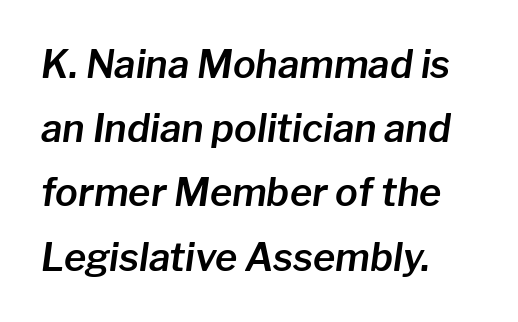
{"italic": "yes", "lean": "right", "slant_degrees": 8, "width": "normal", "stroke_contrast": "low", "x_height": "medium", "monospaced": "no", "underline": "no", "align": "left", "line_spacing": "normal", "line_spacing_ratio": 1.69, "letter_spacing": "normal", "letter_spacing_em": 0.0, "glyph_px": 38}
